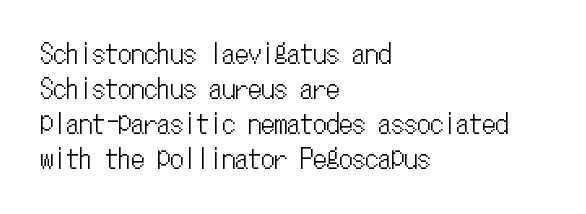
Q: Is the text italic (slanted)? A: No, it is upright.
Q: Is the text underlined? A: No.
Q: How is the paragraph aligned? A: Left-aligned.
Q: Is the spacing between letters normal or unusually wide? A: Normal.
Q: Is the spacing between lines tight, normal or loose? A: Normal.
